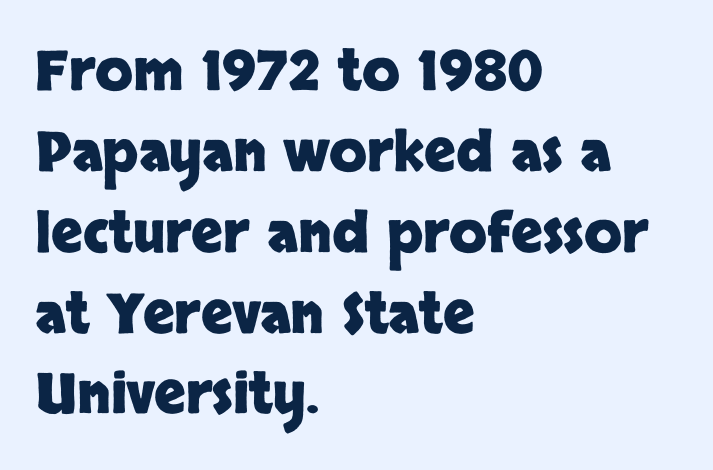
{"serif": "no", "italic": "no", "bold": "yes", "weight": "heavy", "width": "normal", "stroke_contrast": "low", "x_height": "large", "monospaced": "no", "underline": "no", "align": "left", "line_spacing": "normal", "line_spacing_ratio": 1.47, "letter_spacing": "normal", "letter_spacing_em": 0.0, "glyph_px": 55}
